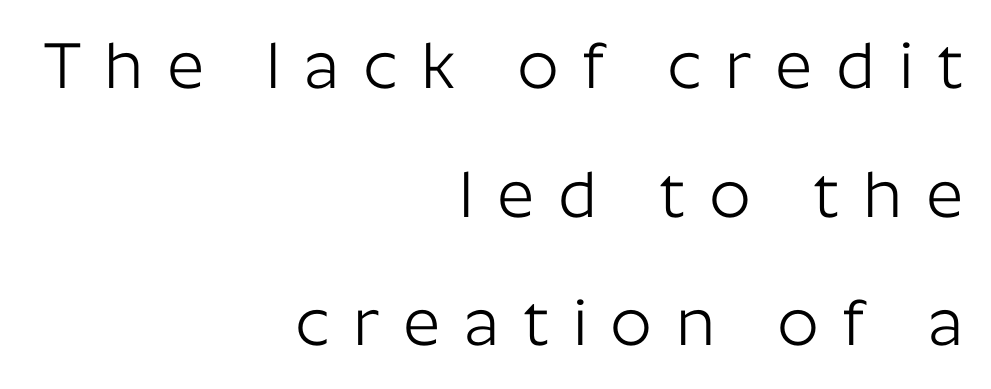
{"serif": "no", "italic": "no", "bold": "no", "weight": "light", "width": "normal", "stroke_contrast": "low", "x_height": "medium", "monospaced": "no", "underline": "no", "align": "right", "line_spacing": "loose", "line_spacing_ratio": 1.98, "letter_spacing": "wide", "letter_spacing_em": 0.36, "glyph_px": 65}
